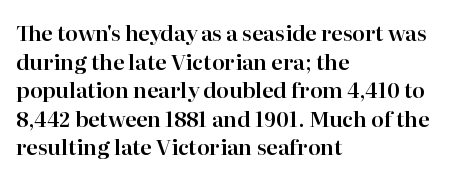
The image shows 21 px text type, upright; set left-aligned, normal line spacing (1.36x), normal letter spacing, not underlined.
